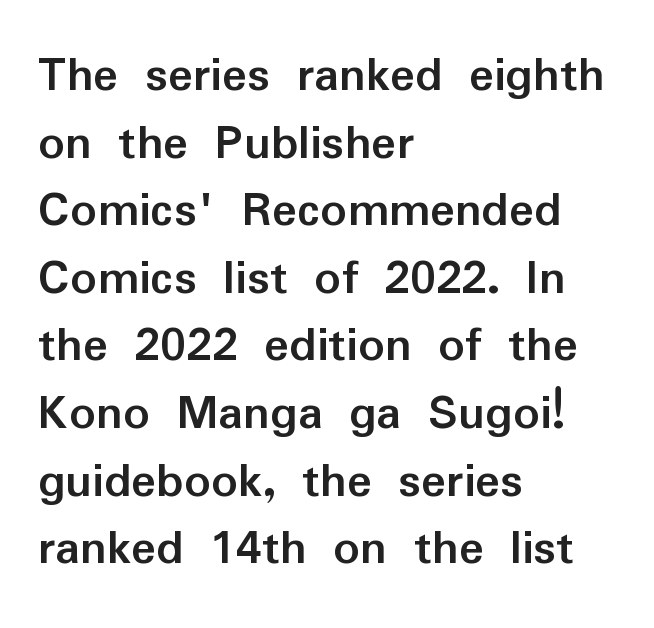
The image shows 52 px semibold sans-serif type, upright; set left-aligned, normal line spacing (1.3x), normal letter spacing, not underlined; low stroke contrast and a medium x-height.
